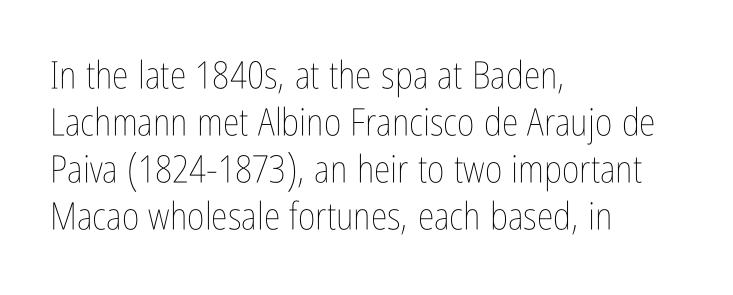
{"italic": "no", "bold": "no", "weight": "thin", "width": "condensed", "stroke_contrast": "low", "x_height": "medium", "monospaced": "no", "underline": "no", "align": "left", "line_spacing_ratio": 1.24, "letter_spacing": "normal", "letter_spacing_em": 0.0, "glyph_px": 38}
